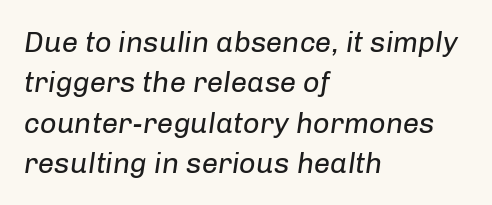
The space between consecutive lines is moderate. Any mark beneath the type? The region is blank. The face used here is proportionally spaced, like ordinary book or web type. There is no visible air inserted between adjacent glyphs.
